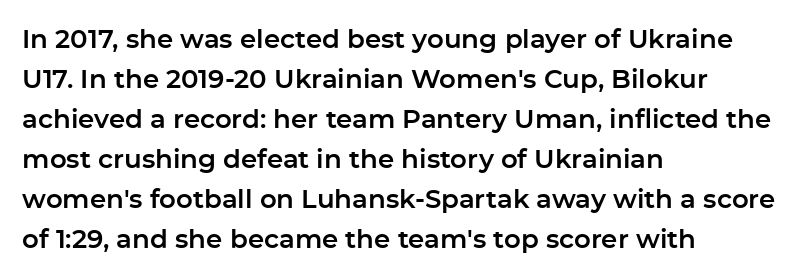
Descender tails drop into unmarked territory. Each word holds together tightly as a unit, with standard inter-letter gaps. Style check: upright. A student would call this left alignment; a typographer would say flush left, rag right. If you measured baseline to baseline, you'd find a middling distance.
